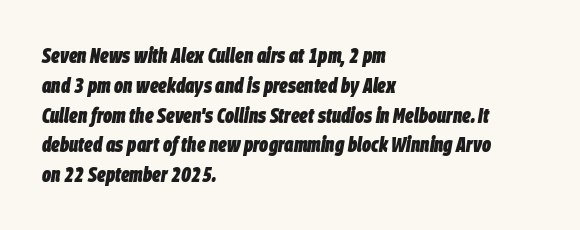
The image shows 21 px bold type, italic (leaning right); set left-aligned, normal line spacing (1.42x), normal letter spacing, not underlined.
